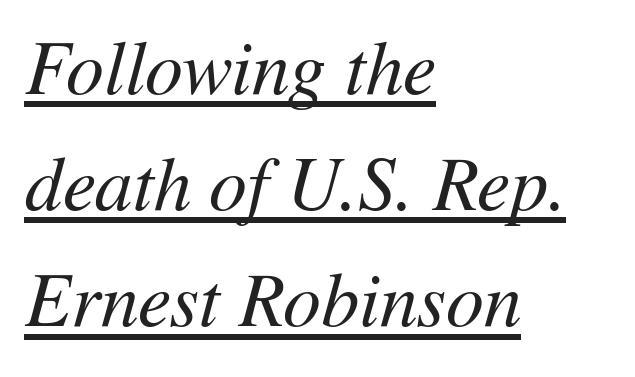
{"italic": "yes", "lean": "right", "slant_degrees": 11, "bold": "no", "weight": "regular", "width": "normal", "stroke_contrast": "medium", "x_height": "medium", "monospaced": "no", "underline": "yes", "align": "left", "line_spacing": "normal", "line_spacing_ratio": 1.55, "letter_spacing": "normal", "letter_spacing_em": 0.0, "glyph_px": 75}
